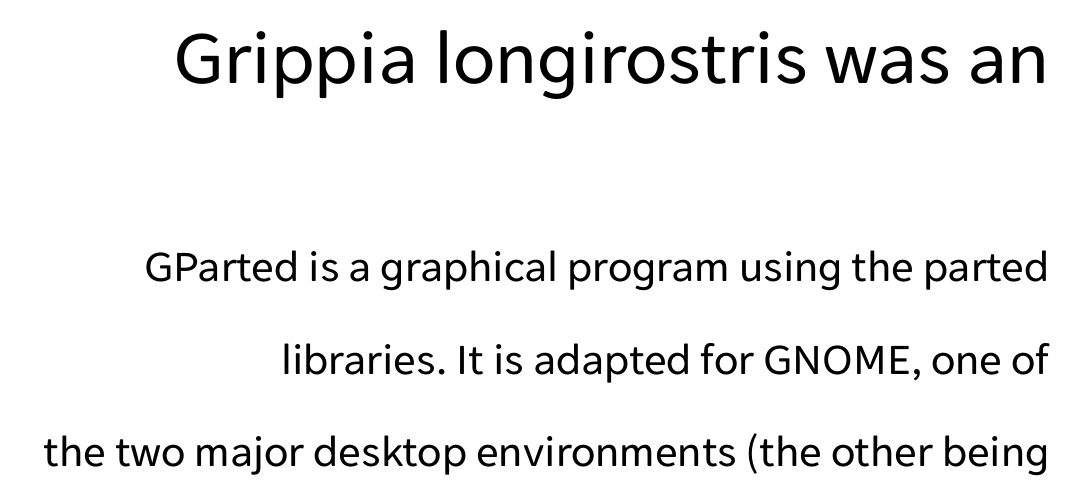
Q: Is the text bold? A: No.
Q: Is the text italic (slanted)? A: No, it is upright.
Q: Is the typeface a serif or a sans-serif typeface? A: Sans-serif.
Q: Is the text underlined? A: No.
Q: How is the paragraph aligned? A: Right-aligned.
Q: Is the spacing between letters normal or unusually wide? A: Normal.
Q: Is the spacing between lines tight, normal or loose? A: Loose.
Q: Which block of text is set in a larger size, the first (top) or the second (bottom)? A: The first (top) one.
Q: Width (condensed, normal, or wide)? A: Normal.
Q: Stroke contrast? A: Low.
Q: x-height? A: Medium.
Q: Monospaced? A: No.
